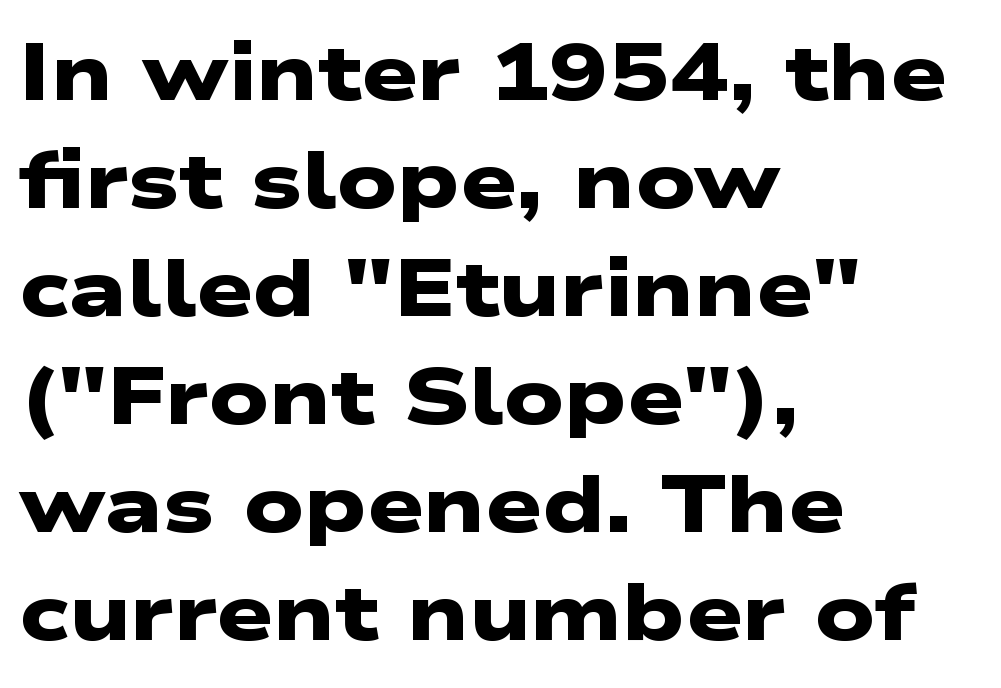
The image shows 80 px heavy, wide sans-serif type; set left-aligned, normal line spacing (1.35x), normal letter spacing, not underlined; low stroke contrast and a medium x-height.
